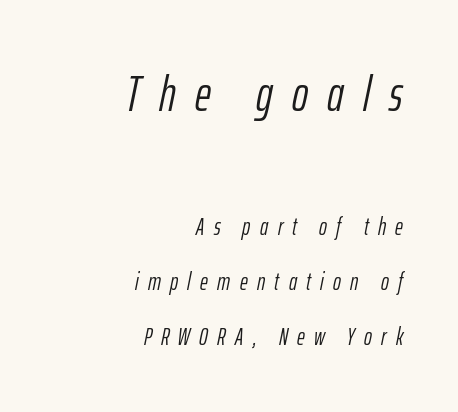
The image shows 49 px light, condensed type, italic (leaning right); set right-aligned, loose line spacing (2.3x), unusually wide letter spacing (+0.39 em), not underlined; the first (top) block is 2.04x larger; low stroke contrast and a medium x-height.
